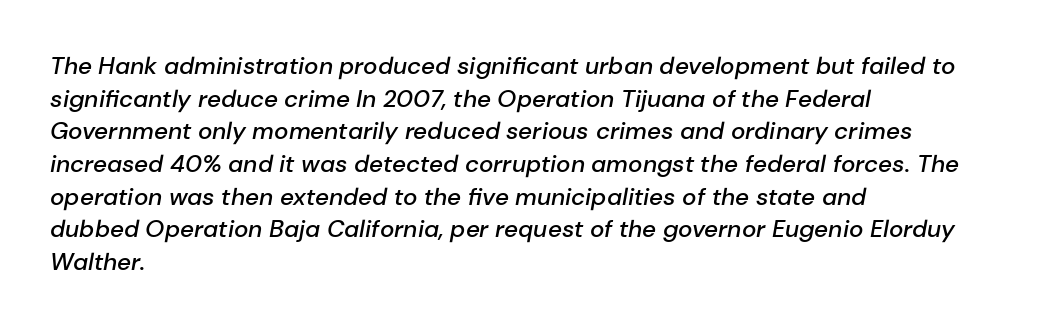
Q: Is the text bold? A: Semi-bold.
Q: Is the text italic (slanted)? A: Yes, it leans right by about 10 degrees.
Q: Is the text underlined? A: No.
Q: How is the paragraph aligned? A: Left-aligned.
Q: Is the spacing between letters normal or unusually wide? A: Normal.
Q: Is the spacing between lines tight, normal or loose? A: Normal.
